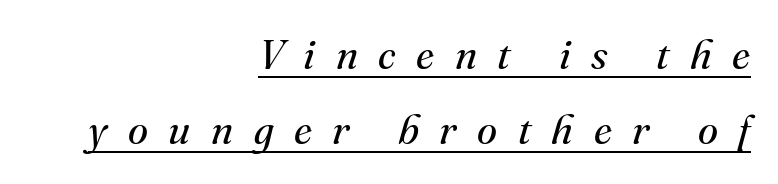
Q: Is the text bold? A: No.
Q: Is the text italic (slanted)? A: Yes, it leans right by about 16 degrees.
Q: Is the typeface a serif or a sans-serif typeface? A: Serif.
Q: Is the text underlined? A: Yes.
Q: How is the paragraph aligned? A: Right-aligned.
Q: Is the spacing between letters normal or unusually wide? A: Unusually wide.
Q: Width (condensed, normal, or wide)? A: Normal.
Q: Stroke contrast? A: Medium.
Q: x-height? A: Small.
Q: Monospaced? A: No.
